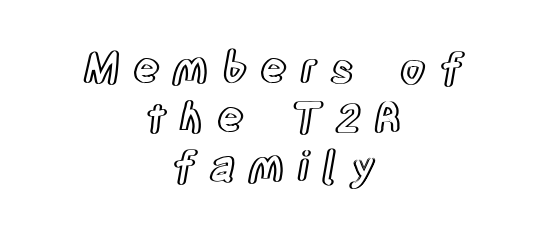
Inter-character spacing is expanded well beyond the font's built-in metrics. This rendering features lettering with no underline. Does the copy run flush right? No — it is centered line by line. The letters advance in unequal steps, a hallmark of proportional type.
